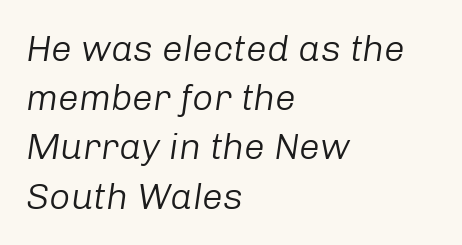
The space between consecutive lines is moderate. Teacher's note: observe the even left margin — that is flush-left alignment. Tracking here is standard; glyphs follow each other at the usual distance. The specimen reads as italic at a glance. Proportional: the letters do not fall into vertical columns.
